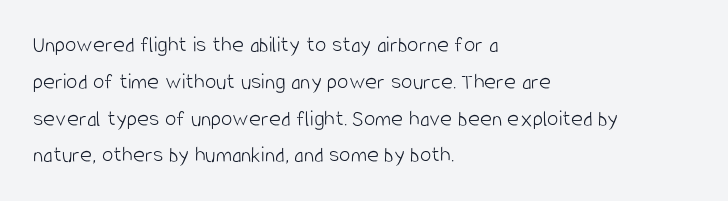
The rendering uses a moderate line-height, typical for paragraphs. The cut favours lightness, reaching ordinary text weight at its darkest. This is roman type, the default non-slanted kind. A student would call this left alignment; a typographer would say flush left, rag right. Honestly, there is no underline to notice here at all. The letterforms sit shoulder to shoulder at normal distance.
